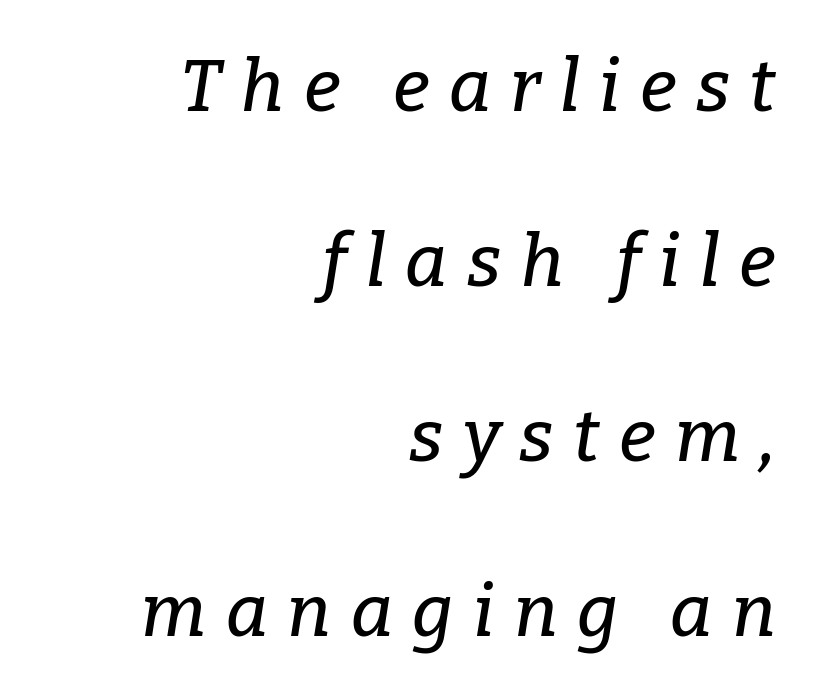
Observe the wide spacing: letters keep a clear distance from each other. A typesetter would call this proportional, since set widths differ per character. Quick note: interline space is abundant. No word sits above an underline. The typeface chosen for these lines features serifs. In CSS terms this would be text-align: right.
